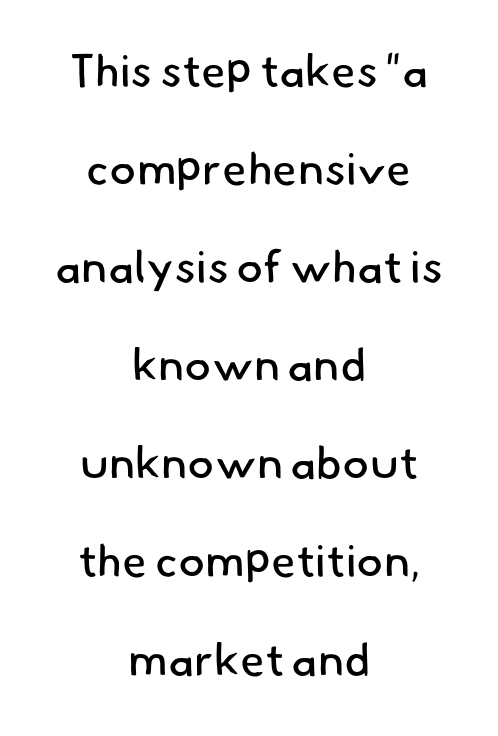
Q: Is the text bold? A: No.
Q: Is the typeface a serif or a sans-serif typeface? A: Sans-serif.
Q: Is the text underlined? A: No.
Q: How is the paragraph aligned? A: Centered.
Q: Is the spacing between letters normal or unusually wide? A: Normal.
Q: Is the spacing between lines tight, normal or loose? A: Loose.
Q: Width (condensed, normal, or wide)? A: Normal.
Q: Stroke contrast? A: Low.
Q: x-height? A: Small.
Q: Monospaced? A: No.
